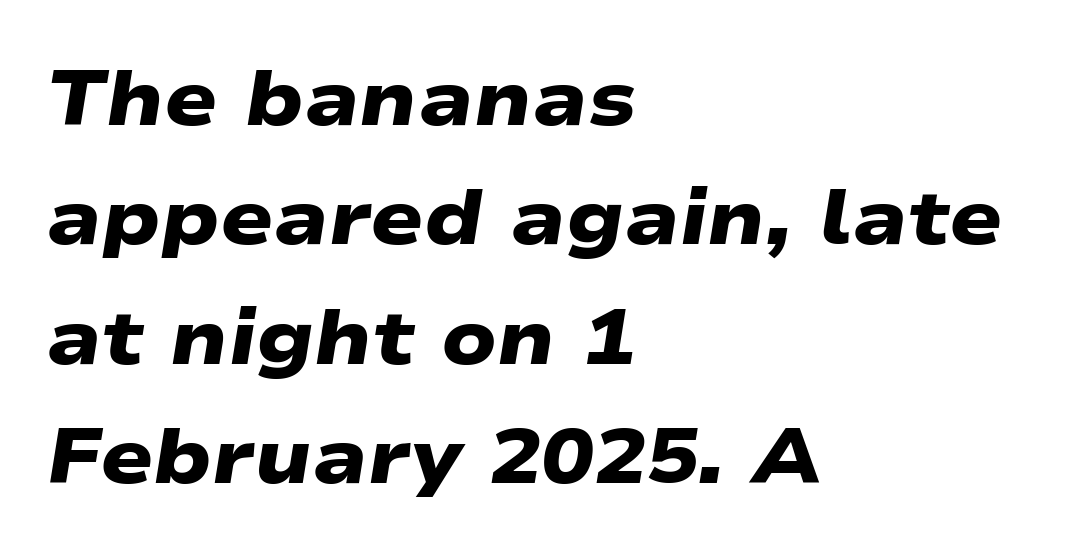
The image shows 78 px heavy, wide sans-serif type; set left-aligned, normal line spacing (1.53x), normal letter spacing, not underlined; low stroke contrast and a medium x-height.
